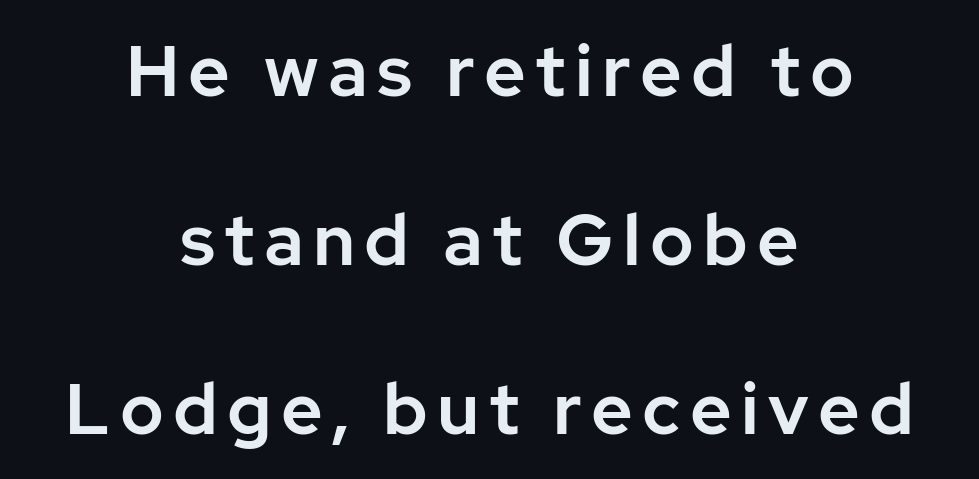
{"serif": "no", "italic": "no", "width": "normal", "stroke_contrast": "low", "x_height": "medium", "monospaced": "no", "underline": "no", "align": "center", "line_spacing": "loose", "line_spacing_ratio": 2.35, "glyph_px": 72}
